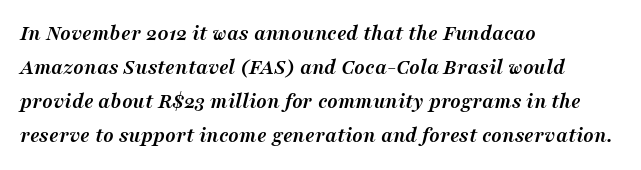
Stroke thickness is high; the sample reads as a true bold. The paragraph shown leans on its left margin. Just letters on the line, the space beneath them empty. Rendered with sloped, italic letterforms. In terms of leading, this rendering sits right in the middle.
